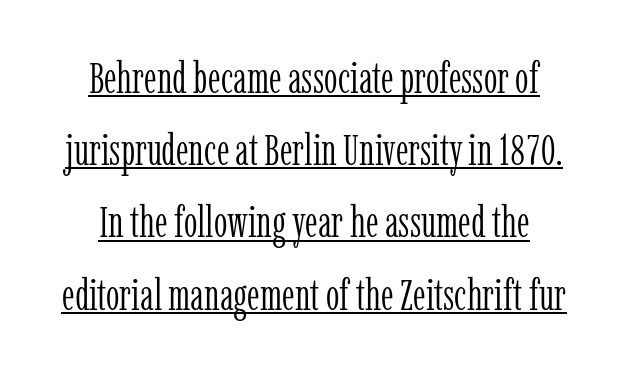
{"serif": "yes", "italic": "no", "bold": "no", "weight": "light", "width": "condensed", "stroke_contrast": "low", "x_height": "medium", "monospaced": "no", "underline": "yes", "line_spacing": "normal", "line_spacing_ratio": 1.68, "letter_spacing": "normal", "letter_spacing_em": 0.0, "glyph_px": 43}
